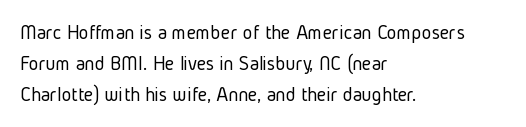
No chunkiness to these letters — they're not bold. The area under the type is left untouched. This rendering uses left alignment, leaving the right contour irregular. The font's upright variant was chosen for this text. Compared with typical body copy, the letter spacing here is the same.
